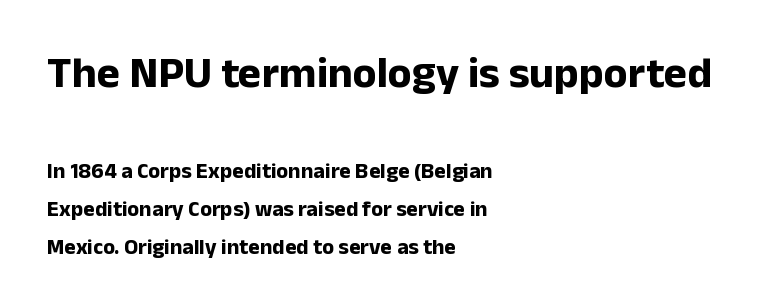
Each line starts at the same left margin while the right side varies. Heavy-handed strokes throughout: this text is bold. Default kerning and tracking; the words read as compact shapes. The letters in the upper block stand taller than those in the block below. Bare-footed words on every line.
